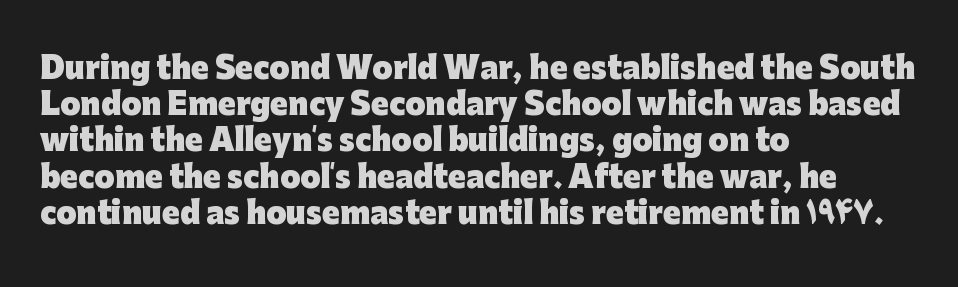
Anything drawn beneath the words? Only blank space. Upright lettering throughout. Line beginnings align vertically; line endings do not. These lines carry a lot of weight — the face is fully bold.
